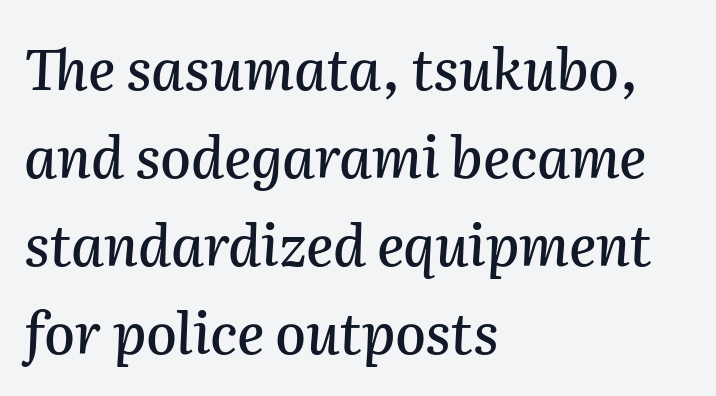
Q: Is the text italic (slanted)? A: Yes, it leans right by about 2 degrees.
Q: Is the text underlined? A: No.
Q: How is the paragraph aligned? A: Left-aligned.
Q: Is the spacing between letters normal or unusually wide? A: Normal.
Q: Is the spacing between lines tight, normal or loose? A: Normal.
Q: Width (condensed, normal, or wide)? A: Normal.
Q: Stroke contrast? A: Medium.
Q: x-height? A: Medium.
Q: Monospaced? A: No.
